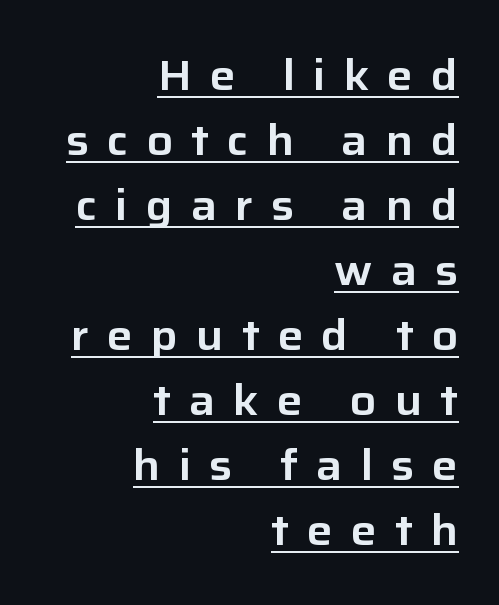
Q: Is the text italic (slanted)? A: No, it is upright.
Q: Is the typeface a serif or a sans-serif typeface? A: Sans-serif.
Q: Is the text underlined? A: Yes.
Q: How is the paragraph aligned? A: Right-aligned.
Q: Is the spacing between letters normal or unusually wide? A: Unusually wide.
Q: Is the spacing between lines tight, normal or loose? A: Normal.
Q: Width (condensed, normal, or wide)? A: Normal.
Q: Stroke contrast? A: Low.
Q: x-height? A: Medium.
Q: Monospaced? A: No.
